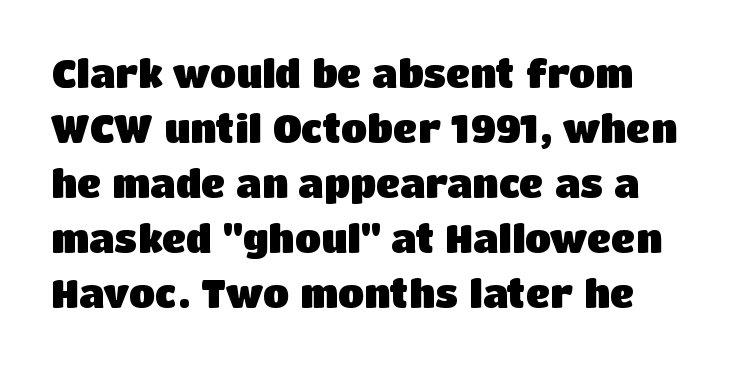
Descenders are the only things crossing below the line. Does the lettering tilt? It doesn't — this is upright. Caption: bold face, heavy strokes. Are there feet on the stems? There aren't — it's a sans.
